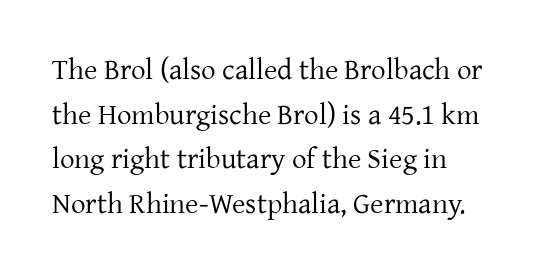
{"serif": "yes", "italic": "no", "bold": "no", "weight": "regular", "width": "normal", "stroke_contrast": "low", "x_height": "medium", "monospaced": "no", "underline": "no", "align": "left", "line_spacing": "normal", "line_spacing_ratio": 1.54, "letter_spacing": "normal", "letter_spacing_em": 0.0, "glyph_px": 29}
